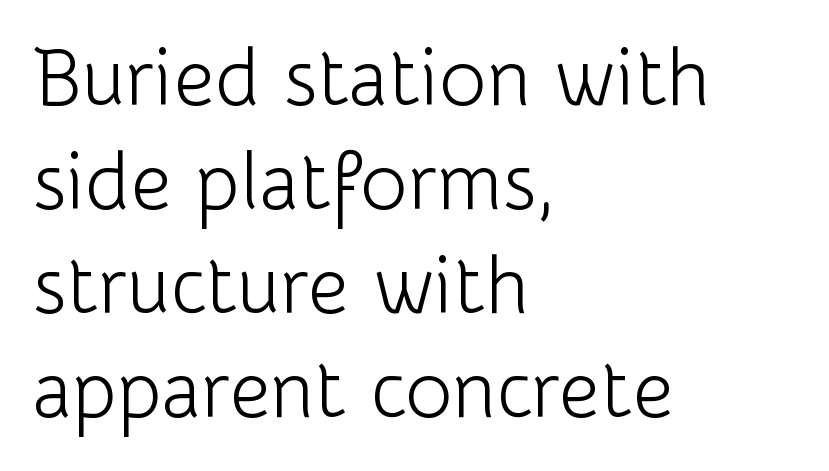
Q: Is the text bold? A: No.
Q: Is the text italic (slanted)? A: No, it is upright.
Q: Is the typeface a serif or a sans-serif typeface? A: Sans-serif.
Q: Is the text underlined? A: No.
Q: How is the paragraph aligned? A: Left-aligned.
Q: Is the spacing between letters normal or unusually wide? A: Normal.
Q: Is the spacing between lines tight, normal or loose? A: Normal.
Q: Width (condensed, normal, or wide)? A: Normal.
Q: Stroke contrast? A: Low.
Q: x-height? A: Medium.
Q: Monospaced? A: No.
